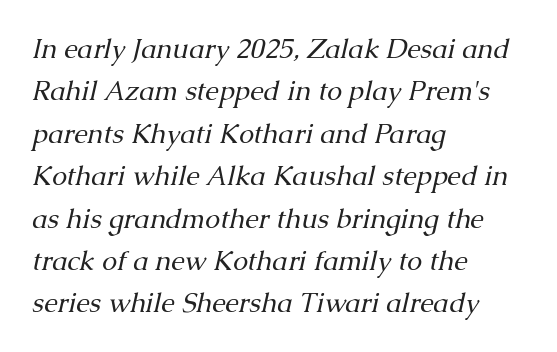
{"italic": "yes", "lean": "right", "slant_degrees": 13, "bold": "no", "underline": "no", "align": "left", "line_spacing": "normal", "line_spacing_ratio": 1.57, "letter_spacing": "normal", "letter_spacing_em": 0.0, "glyph_px": 27}
